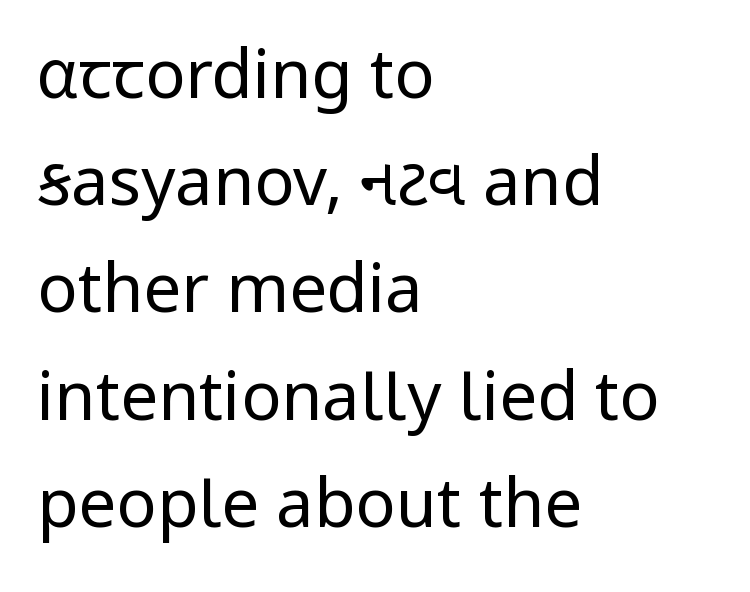
The image shows 67 px regular-weight sans-serif type, upright; set left-aligned, normal line spacing (1.6x), normal letter spacing, not underlined; low stroke contrast and a medium x-height.
